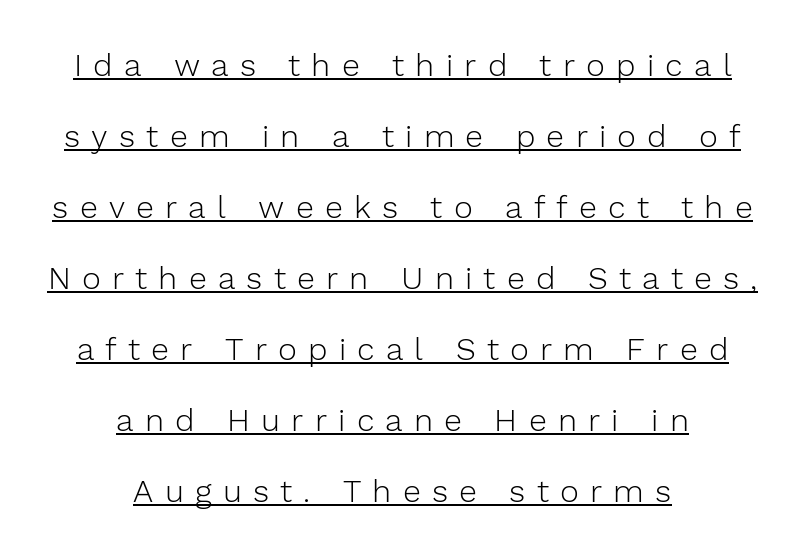
{"serif": "no", "italic": "no", "bold": "no", "weight": "light", "width": "normal", "stroke_contrast": "low", "x_height": "medium", "monospaced": "no", "underline": "yes", "align": "center", "line_spacing": "loose", "line_spacing_ratio": 2.22, "letter_spacing": "wide", "letter_spacing_em": 0.35, "glyph_px": 32}
